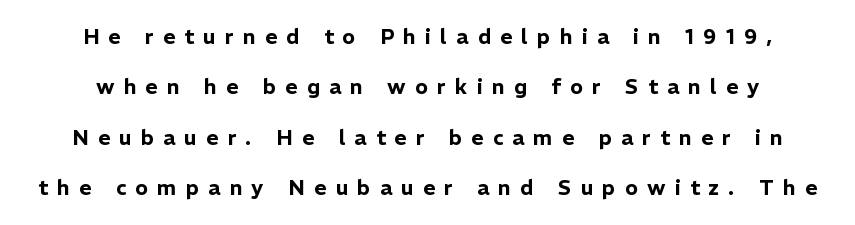
{"italic": "no", "underline": "no", "line_spacing": "loose", "line_spacing_ratio": 2.4, "letter_spacing": "wide", "letter_spacing_em": 0.44, "glyph_px": 21}
